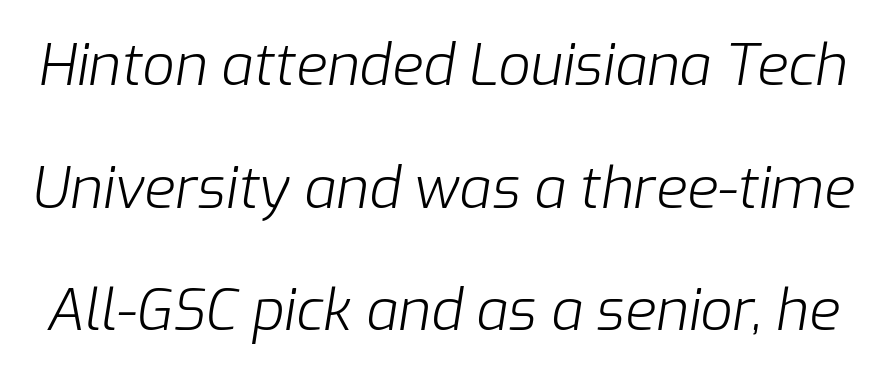
The letters advance in unequal steps, a hallmark of proportional type. Honestly, there is no underline to notice here at all. The letterforms sit shoulder to shoulder at normal distance. Weight: not bold — regular or lighter. In terms of posture, this sample is oblique.
